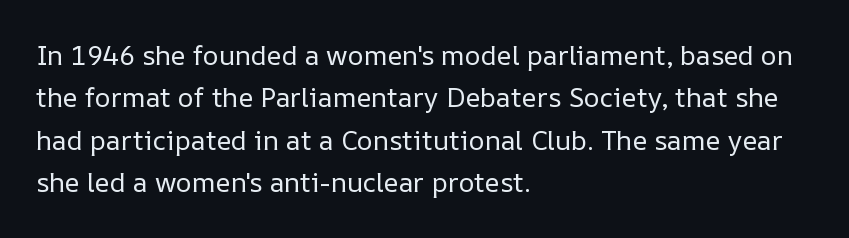
The image shows 27 px text type, upright; set left-aligned, normal line spacing (1.57x), normal letter spacing, not underlined.
